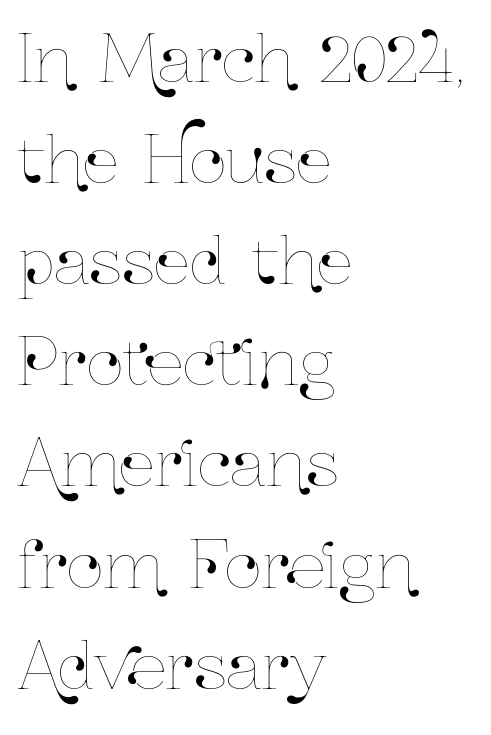
Horizontal alignment here is leftward, the default for most running prose. Just letters on the line, the space beneath them empty. In terms of leading, this rendering sits right in the middle. The lettering stays uniformly vertical, giving the passage a roman look. Nobody touched the tracking dial on this one.
